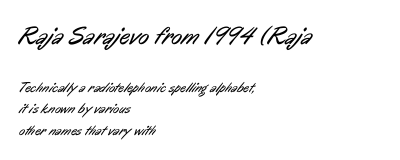
The image shows 25 px text type; set left-aligned, normal line spacing (1.52x), normal letter spacing, not underlined; the first (top) block is 1.79x larger.
